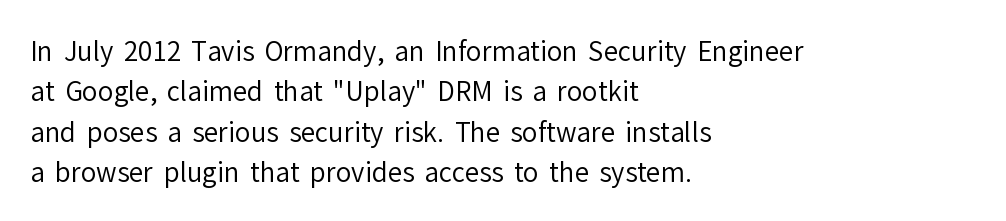
Q: Is the text bold? A: No.
Q: Is the text italic (slanted)? A: No, it is upright.
Q: Is the text underlined? A: No.
Q: How is the paragraph aligned? A: Left-aligned.
Q: Is the spacing between letters normal or unusually wide? A: Normal.
Q: Is the spacing between lines tight, normal or loose? A: Normal.
